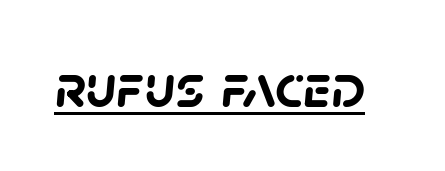
The image shows 62 px semibold sans-serif type; set normal letter spacing, underlined; low stroke contrast and a large x-height.
